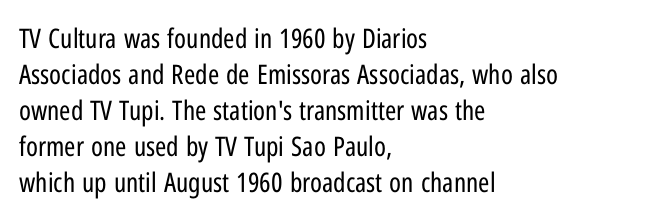
{"italic": "no", "bold": "no", "underline": "no", "align": "left", "line_spacing": "normal", "line_spacing_ratio": 1.33, "letter_spacing": "normal", "letter_spacing_em": 0.0, "glyph_px": 27}
